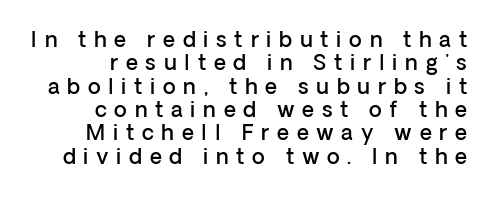
The image shows 21 px text type, upright; set tight line spacing (1.11x), unusually wide letter spacing (+0.37 em), not underlined.
